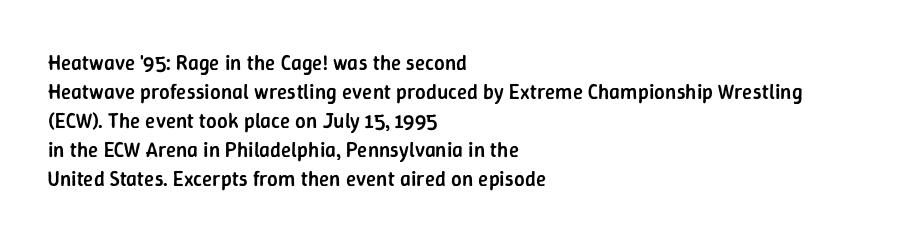
The image shows 21 px text type, upright; set left-aligned, normal line spacing (1.38x), normal letter spacing, not underlined.
